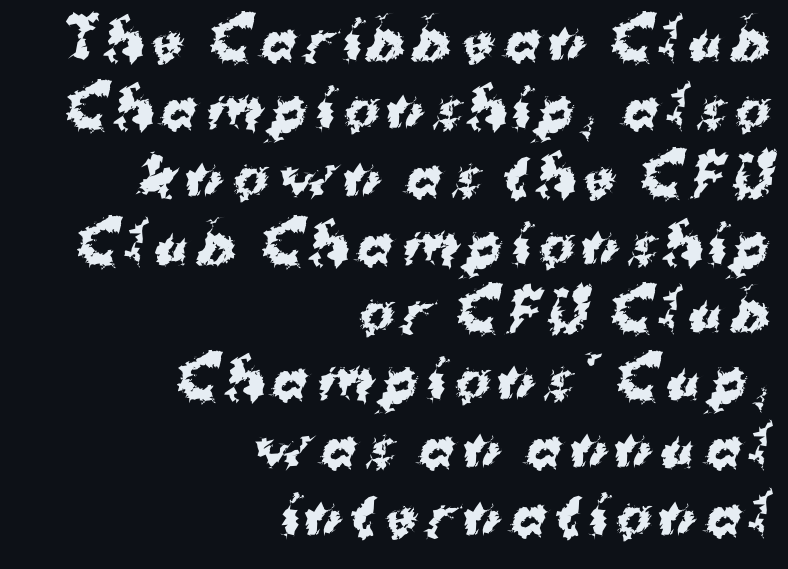
The image shows 53 px bold sans-serif type; set right-aligned, normal line spacing (1.28x), not underlined; medium stroke contrast and a medium x-height.
